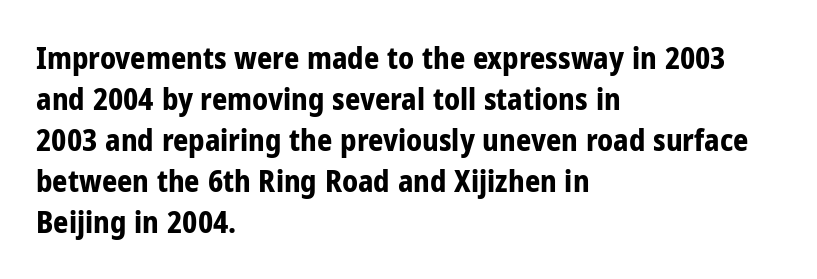
The image shows 30 px bold, condensed sans-serif type, upright; set left-aligned, normal line spacing (1.37x), normal letter spacing, not underlined; low stroke contrast and a medium x-height.
